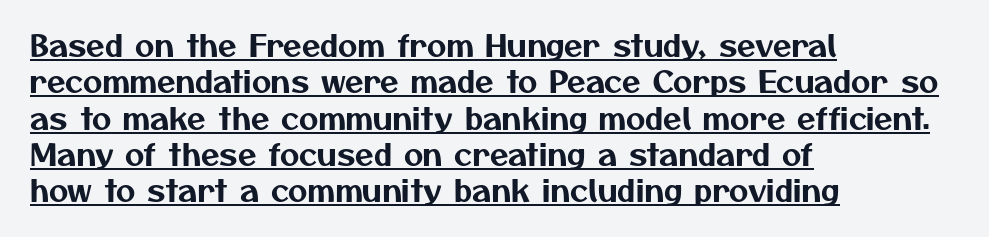
A rule runs beneath these lines of type. The line texture is even and compact thanks to regular tracking. The characters display no serif detailing; their extremities are plain. Horizontal alignment here is leftward, the default for most running prose. Varying glyph widths throughout — classic text-font behaviour.
